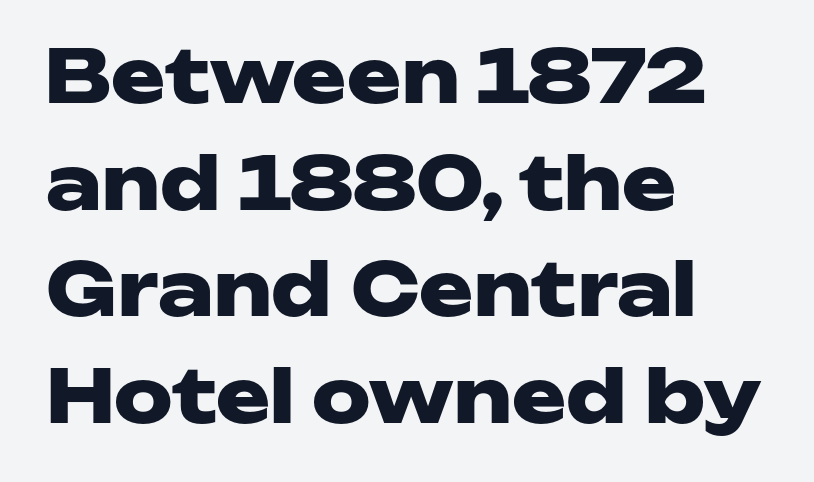
The image shows 73 px heavy, wide sans-serif type, upright; set left-aligned, normal line spacing (1.46x), normal letter spacing, not underlined; low stroke contrast and a medium x-height.
